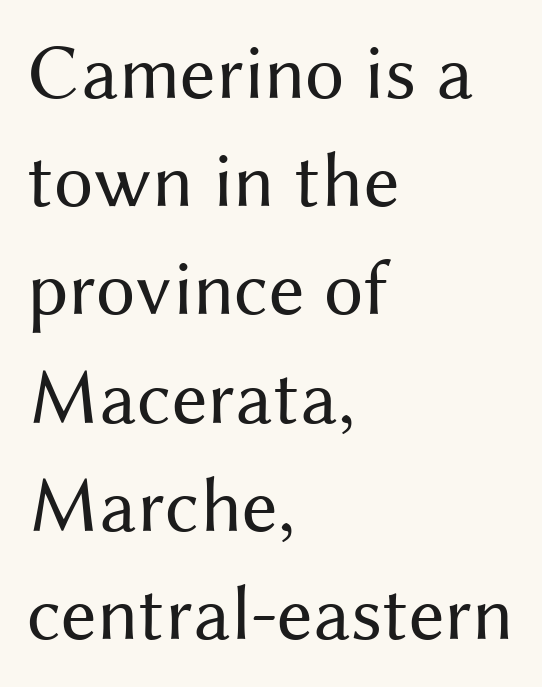
{"serif": "no", "italic": "no", "bold": "no", "weight": "regular", "width": "normal", "stroke_contrast": "medium", "x_height": "medium", "monospaced": "no", "underline": "no", "align": "left", "line_spacing": "normal", "line_spacing_ratio": 1.37, "letter_spacing": "normal", "letter_spacing_em": 0.0, "glyph_px": 79}
